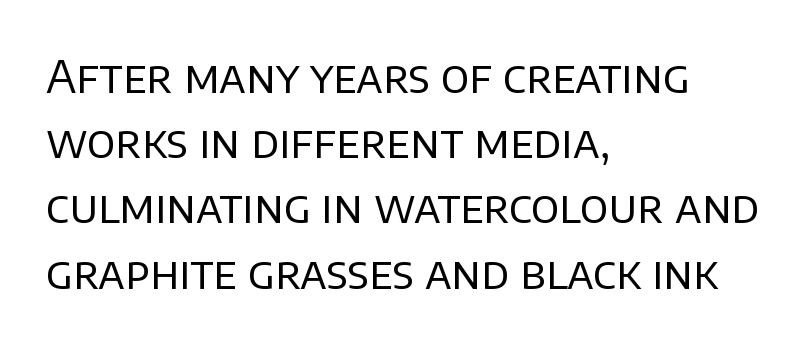
The image shows 45 px regular-weight sans-serif type, upright; set left-aligned, normal line spacing (1.45x), normal letter spacing, not underlined; low stroke contrast and a large x-height.
